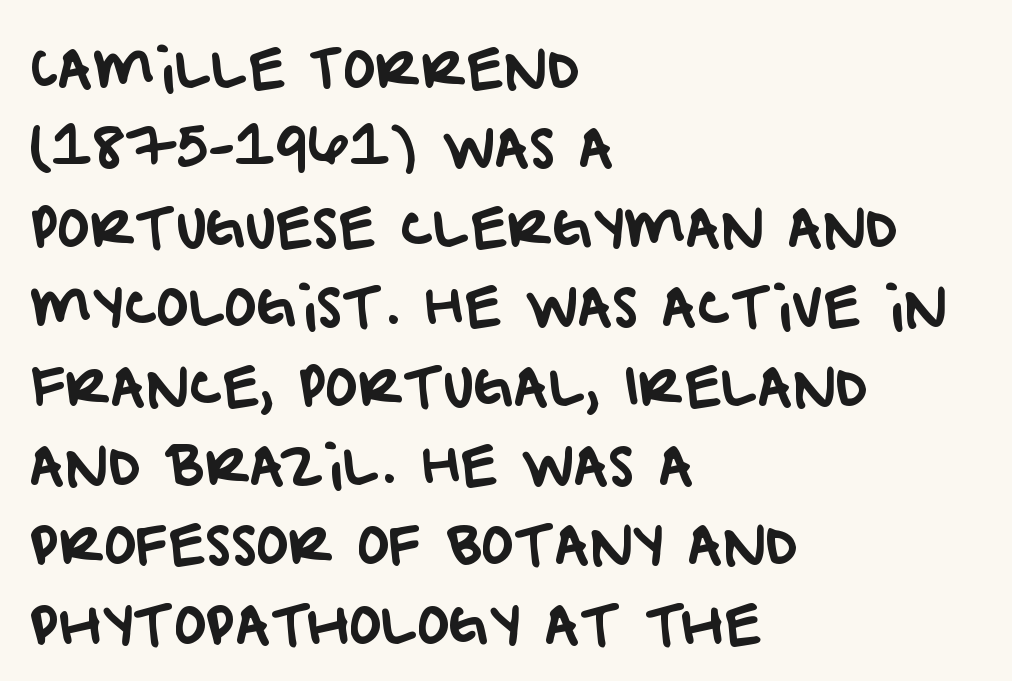
The image shows 54 px sans-serif type; set left-aligned, normal line spacing (1.47x), normal letter spacing, not underlined; low stroke contrast and a large x-height.
